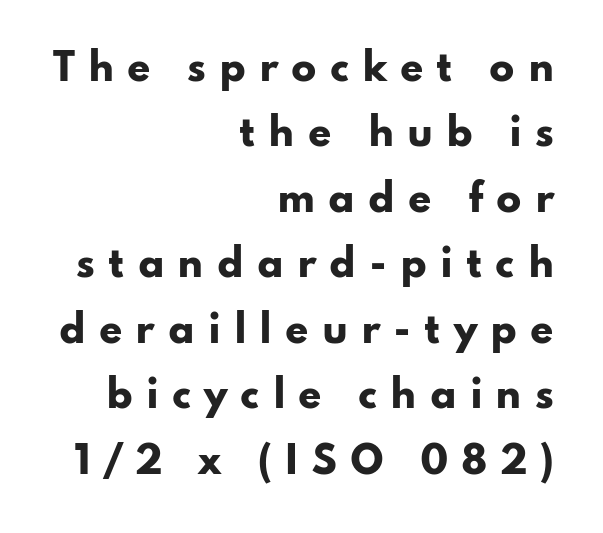
The letters advance in unequal steps, a hallmark of proportional type. A typesetter would mark this as roman, not italic. Plain, unruled lines of type. The strokes are fattened all the way to bold.
